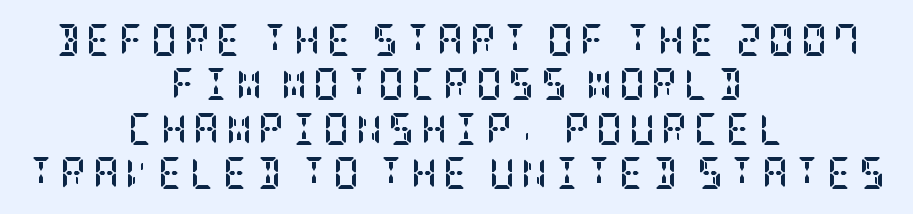
Designer's note — italics off, roman on. Does the leading feel generous? No, just average. Observe the wide spacing: letters keep a clear distance from each other. The space directly below the letters is spotless. Does the weight exceed regular? Yes, all the way to bold.
